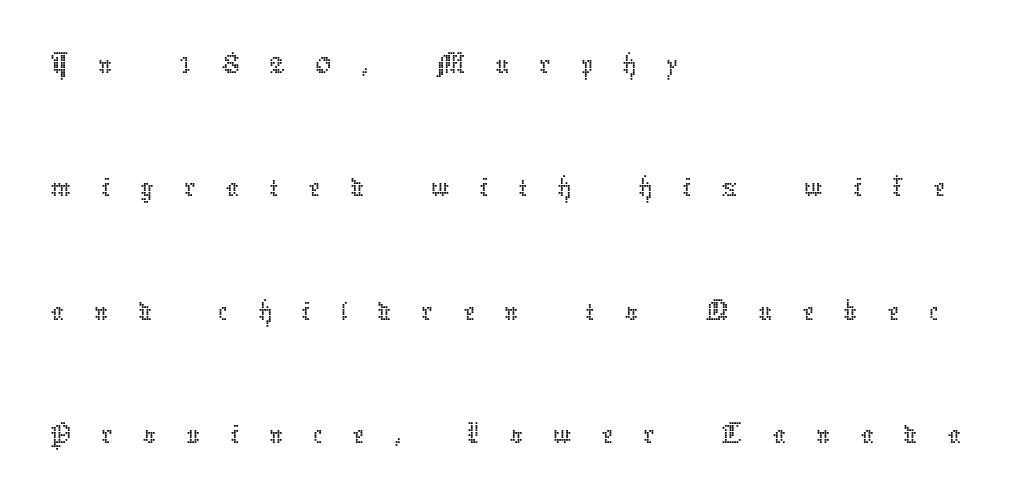
The image shows 65 px thin type, upright; set left-aligned, loose line spacing (1.9x), unusually wide letter spacing (+0.46 em), not underlined; low stroke contrast and a medium x-height.
